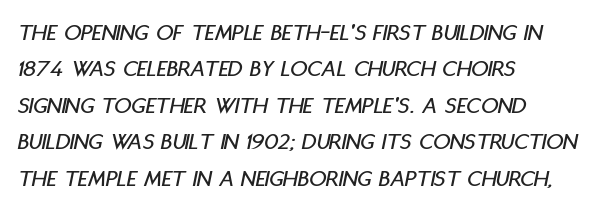
{"italic": "yes", "lean": "right", "slant_degrees": 11, "underline": "no", "align": "left", "line_spacing": "normal", "line_spacing_ratio": 1.52, "letter_spacing": "normal", "letter_spacing_em": 0.0, "glyph_px": 24}
